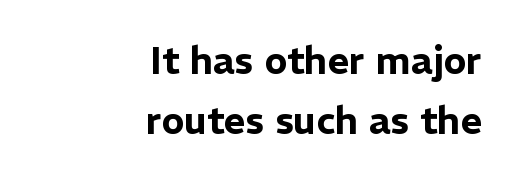
{"serif": "no", "italic": "no", "width": "normal", "stroke_contrast": "low", "x_height": "medium", "monospaced": "no", "underline": "no", "align": "right", "line_spacing": "normal", "line_spacing_ratio": 1.57, "letter_spacing": "normal", "letter_spacing_em": 0.0, "glyph_px": 38}
